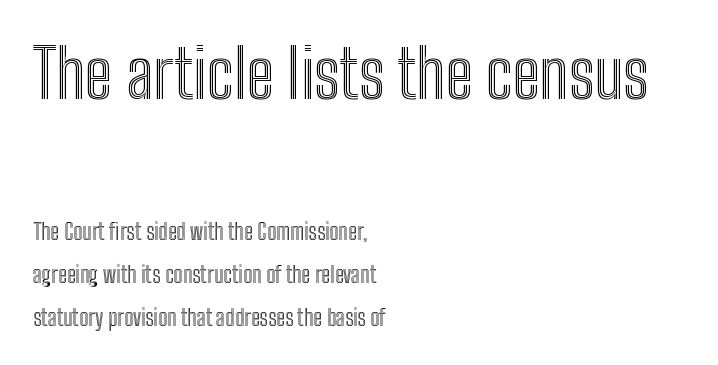
Q: Is the text italic (slanted)? A: No, it is upright.
Q: Is the text underlined? A: No.
Q: How is the paragraph aligned? A: Left-aligned.
Q: Is the spacing between letters normal or unusually wide? A: Normal.
Q: Is the spacing between lines tight, normal or loose? A: Loose.
Q: Which block of text is set in a larger size, the first (top) or the second (bottom)? A: The first (top) one.
Q: Width (condensed, normal, or wide)? A: Condensed.
Q: x-height? A: Medium.
Q: Monospaced? A: No.
